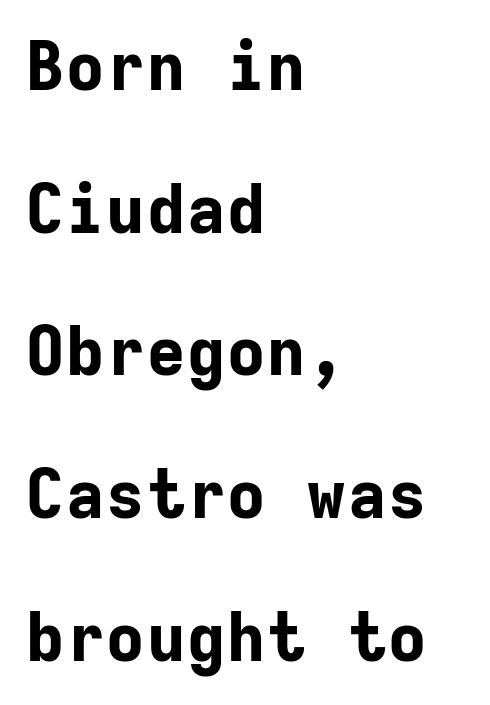
The image shows 67 px bold sans-serif type, upright, monospaced; set left-aligned, loose line spacing (2.13x), normal letter spacing, not underlined; low stroke contrast and a medium x-height.
